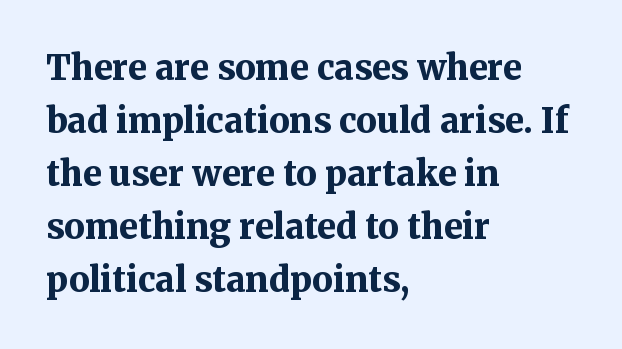
Q: Is the text bold? A: Yes.
Q: Is the text italic (slanted)? A: No, it is upright.
Q: Is the typeface a serif or a sans-serif typeface? A: Serif.
Q: Is the text underlined? A: No.
Q: How is the paragraph aligned? A: Left-aligned.
Q: Is the spacing between letters normal or unusually wide? A: Normal.
Q: Is the spacing between lines tight, normal or loose? A: Normal.
Q: Width (condensed, normal, or wide)? A: Normal.
Q: Stroke contrast? A: Medium.
Q: x-height? A: Medium.
Q: Monospaced? A: No.
